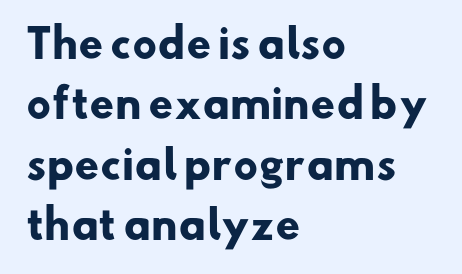
The image shows 39 px heavy sans-serif type; set left-aligned, normal line spacing (1.55x), normal letter spacing, not underlined; low stroke contrast and a small x-height.
